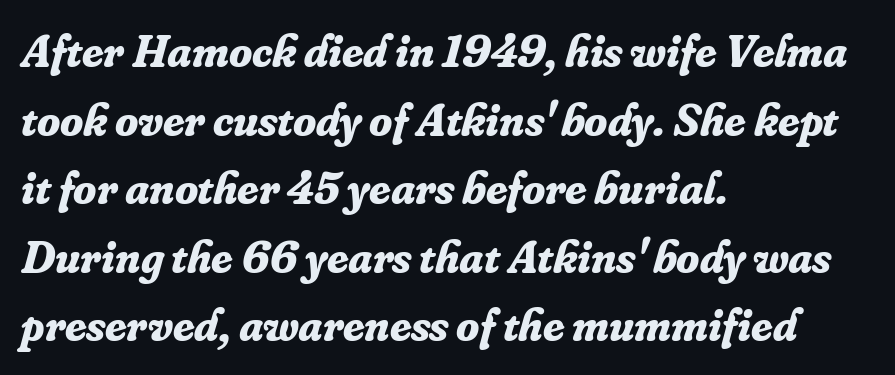
The image shows 47 px bold serif type, italic (leaning right); set left-aligned, normal line spacing (1.46x), normal letter spacing, not underlined; low stroke contrast and a small x-height.
